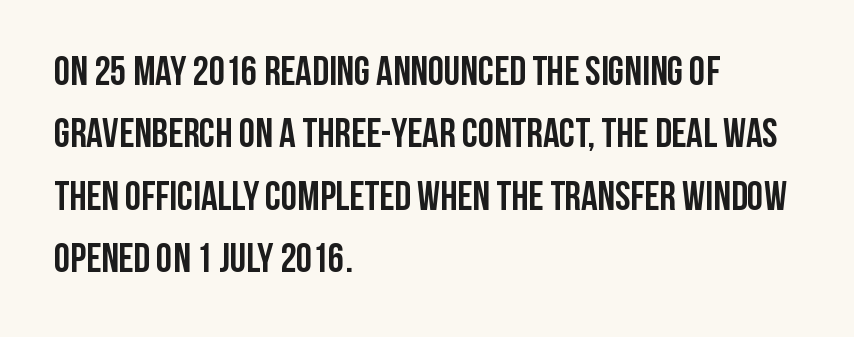
The designer left line spacing at the default. These lines are rendered in a variable-pitch font. Compared with typical body copy, the letter spacing here is the same. Classification — sans serif. It's the straight-up-and-down kind of type.
